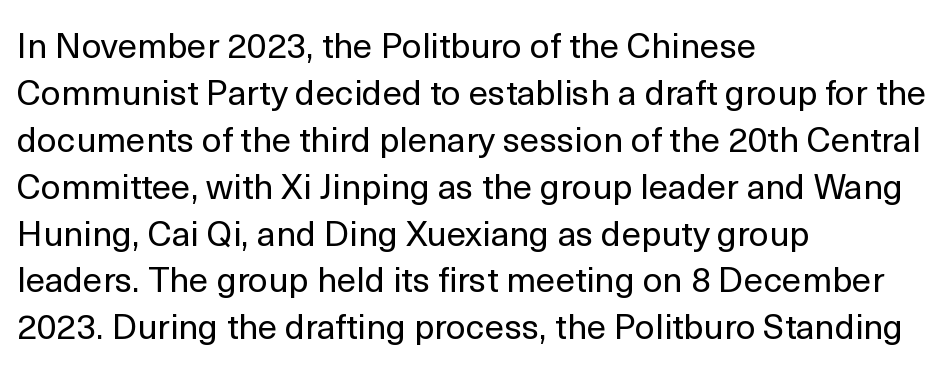
Q: Is the text bold? A: No.
Q: Is the text italic (slanted)? A: No, it is upright.
Q: Is the typeface a serif or a sans-serif typeface? A: Sans-serif.
Q: Is the text underlined? A: No.
Q: How is the paragraph aligned? A: Left-aligned.
Q: Is the spacing between letters normal or unusually wide? A: Normal.
Q: Is the spacing between lines tight, normal or loose? A: Normal.
Q: Width (condensed, normal, or wide)? A: Normal.
Q: x-height? A: Medium.
Q: Monospaced? A: No.
